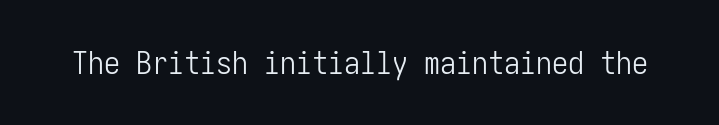
The characters display no serif detailing; their extremities are plain. Between one letter and the next there's only the usual sliver of space. In terms of posture, this sample is upright. Unbolded letterforms with no extra heft. Type without underlining.
